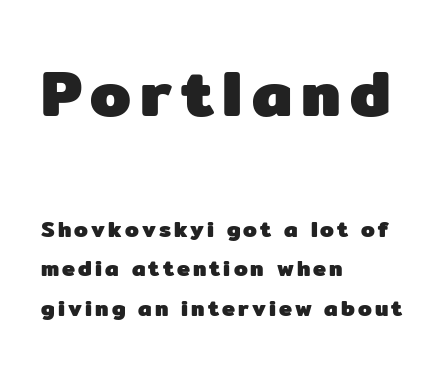
Q: Is the text bold? A: Yes.
Q: Is the text italic (slanted)? A: No, it is upright.
Q: Is the typeface a serif or a sans-serif typeface? A: Sans-serif.
Q: Is the text underlined? A: No.
Q: How is the paragraph aligned? A: Left-aligned.
Q: Which block of text is set in a larger size, the first (top) or the second (bottom)? A: The first (top) one.
Q: Width (condensed, normal, or wide)? A: Normal.
Q: Stroke contrast? A: Low.
Q: x-height? A: Medium.
Q: Monospaced? A: No.
